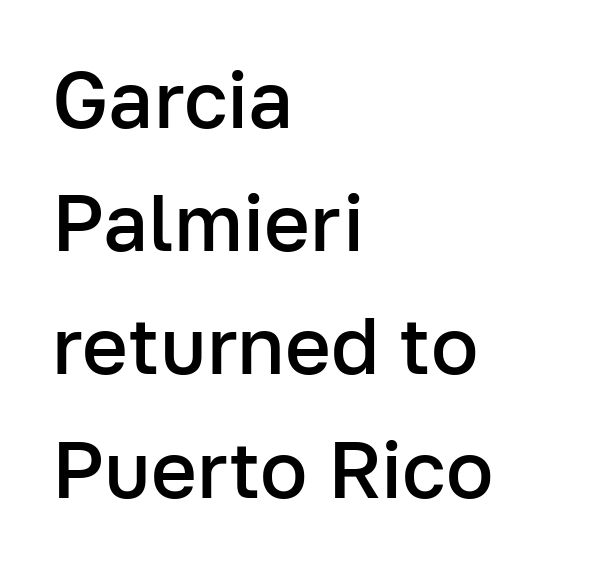
{"serif": "no", "italic": "no", "bold": "semi", "weight": "semibold", "width": "normal", "stroke_contrast": "low", "x_height": "medium", "monospaced": "no", "underline": "no", "align": "left", "line_spacing": "normal", "line_spacing_ratio": 1.56, "letter_spacing": "normal", "letter_spacing_em": 0.0, "glyph_px": 79}
